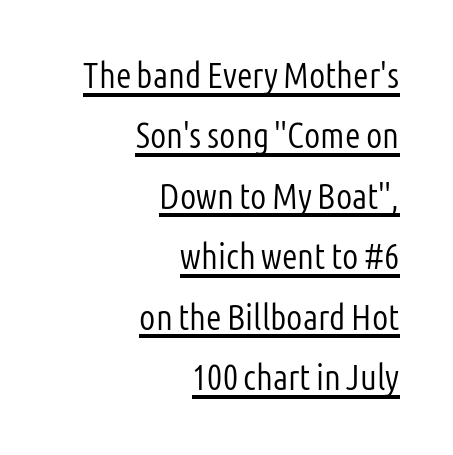
{"serif": "no", "italic": "no", "bold": "no", "weight": "light", "width": "condensed", "stroke_contrast": "low", "x_height": "medium", "monospaced": "no", "underline": "yes", "align": "right", "line_spacing": "normal", "line_spacing_ratio": 1.68, "letter_spacing": "normal", "letter_spacing_em": 0.0, "glyph_px": 36}
